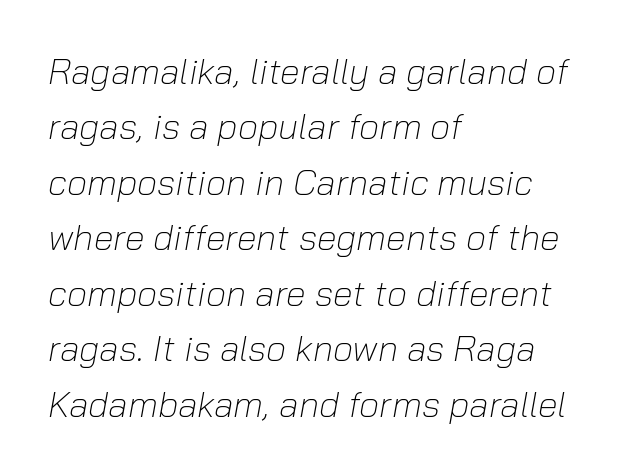
The image shows 36 px light type, italic (leaning right); set left-aligned, normal line spacing (1.54x), normal letter spacing, not underlined; low stroke contrast and a medium x-height.
